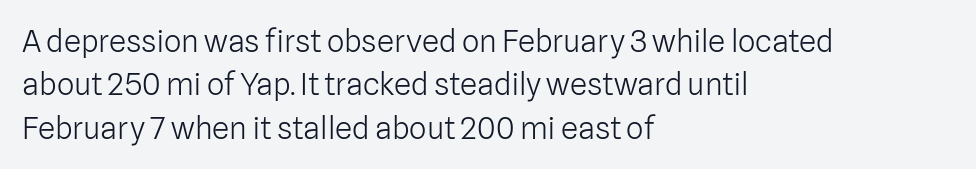
Compared with a centered layout, this one pins lines to the left instead. On a weight scale, this lands at 450 or below. The letters stand upright; this is a roman face. The string is rendered with underlining switched off.
